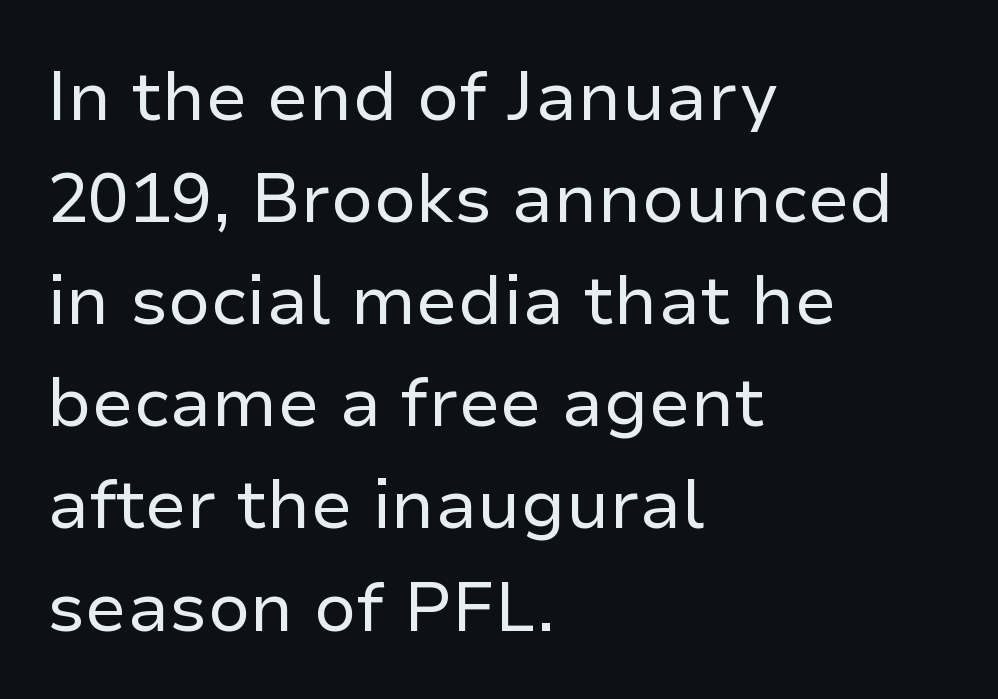
{"serif": "no", "italic": "no", "bold": "no", "weight": "regular", "width": "normal", "stroke_contrast": "low", "x_height": "medium", "monospaced": "no", "underline": "no", "align": "left", "line_spacing": "normal", "line_spacing_ratio": 1.48, "letter_spacing": "normal", "letter_spacing_em": 0.0, "glyph_px": 69}
